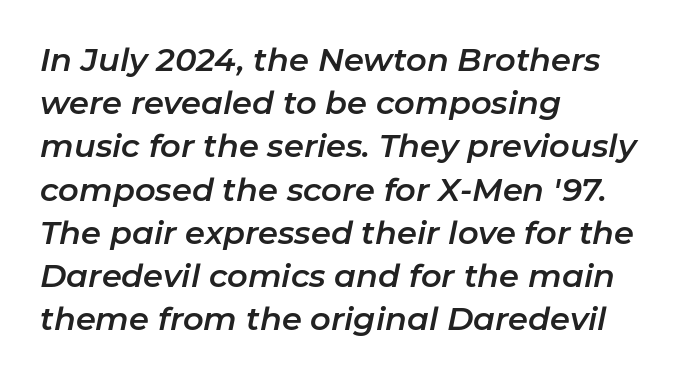
The image shows 32 px text type, italic (leaning right); set left-aligned, normal line spacing (1.35x), normal letter spacing, not underlined; low stroke contrast and a medium x-height.
